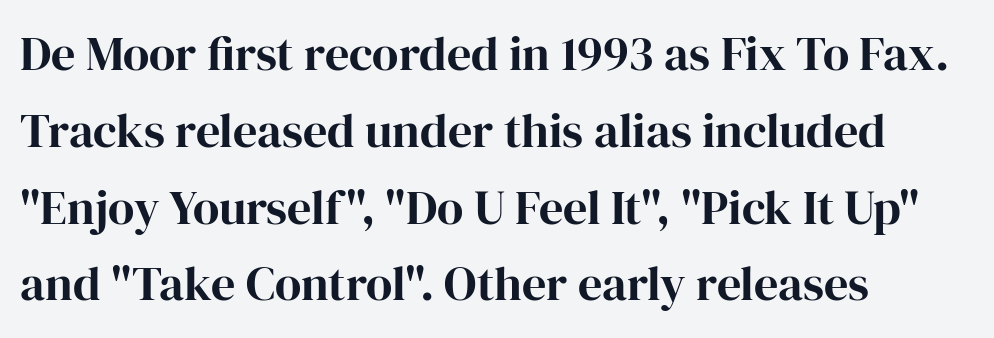
{"serif": "yes", "italic": "no", "bold": "yes", "weight": "bold", "width": "normal", "stroke_contrast": "high", "x_height": "medium", "monospaced": "no", "underline": "no", "align": "left", "line_spacing": "normal", "line_spacing_ratio": 1.6, "letter_spacing": "normal", "letter_spacing_em": 0.0, "glyph_px": 48}
